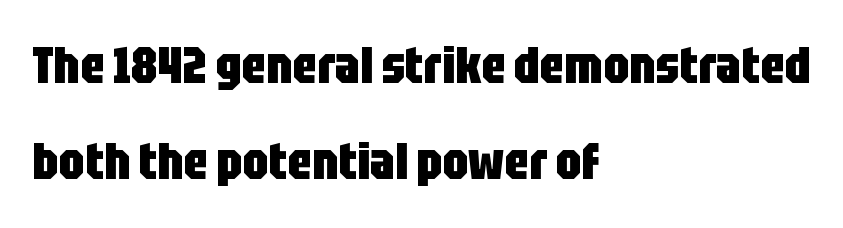
The image shows 51 px heavy, condensed sans-serif type, upright; set left-aligned, line spacing 1.89x, normal letter spacing, not underlined; low stroke contrast and a large x-height.
